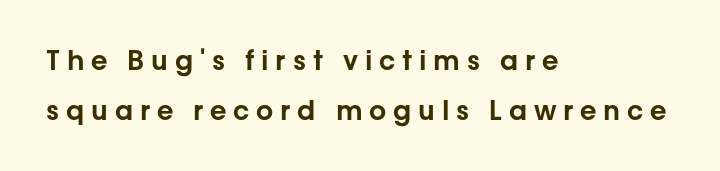
The axis of the letterforms is exactly vertical. Clear beneath every line of the passage. Does extra space separate the letters? Yes, quite a lot of it. Notice how the passage keeps a crisp vertical edge on the left only.
